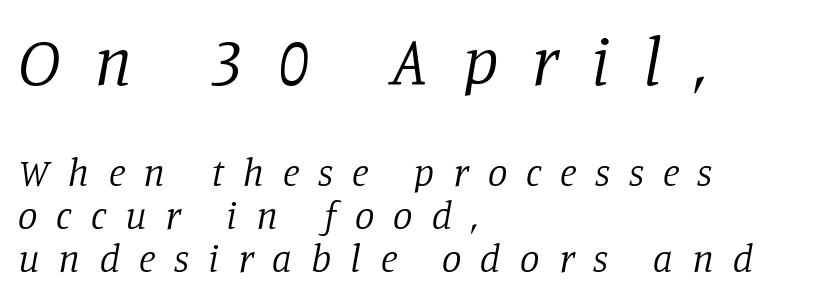
The image shows 68 px regular-weight serif type, italic (leaning right); set left-aligned, tight line spacing (1.1x), unusually wide letter spacing (+0.49 em), not underlined; the first (top) block is 1.74x larger; low stroke contrast and a large x-height.
